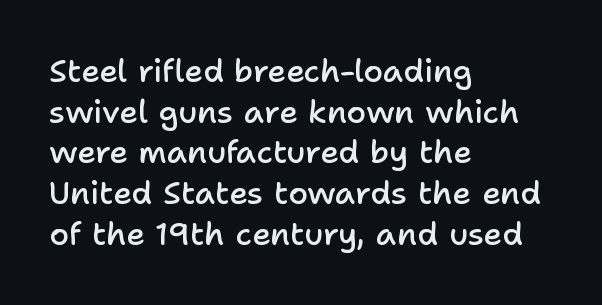
{"serif": "no", "italic": "no", "bold": "semi", "weight": "semibold", "width": "normal", "stroke_contrast": "low", "x_height": "medium", "monospaced": "no", "underline": "no", "align": "left", "line_spacing": "normal", "line_spacing_ratio": 1.27, "letter_spacing": "normal", "letter_spacing_em": 0.0, "glyph_px": 32}
